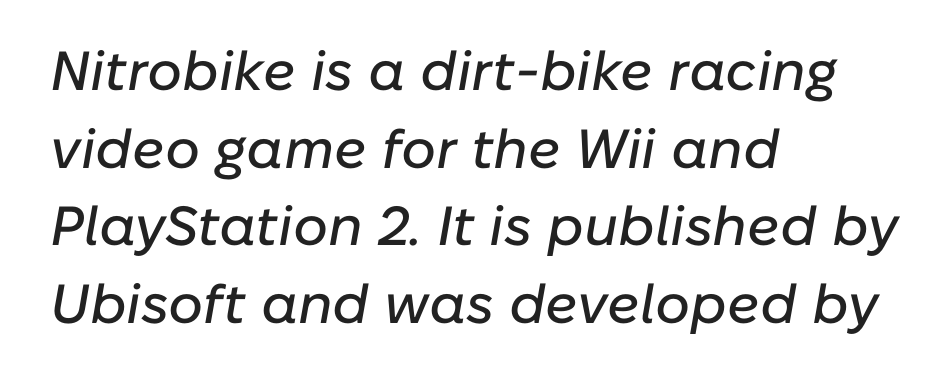
Q: Is the text italic (slanted)? A: Yes, it leans right by about 10 degrees.
Q: Is the text underlined? A: No.
Q: How is the paragraph aligned? A: Left-aligned.
Q: Is the spacing between letters normal or unusually wide? A: Normal.
Q: Is the spacing between lines tight, normal or loose? A: Normal.
Q: Width (condensed, normal, or wide)? A: Normal.
Q: Stroke contrast? A: Low.
Q: x-height? A: Medium.
Q: Monospaced? A: No.
